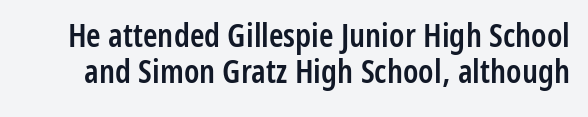
{"serif": "no", "italic": "no", "bold": "semi", "weight": "semibold", "width": "condensed", "stroke_contrast": "low", "x_height": "medium", "monospaced": "no", "underline": "no", "line_spacing": "tight", "line_spacing_ratio": 1.09, "letter_spacing": "normal", "letter_spacing_em": 0.0, "glyph_px": 33}
